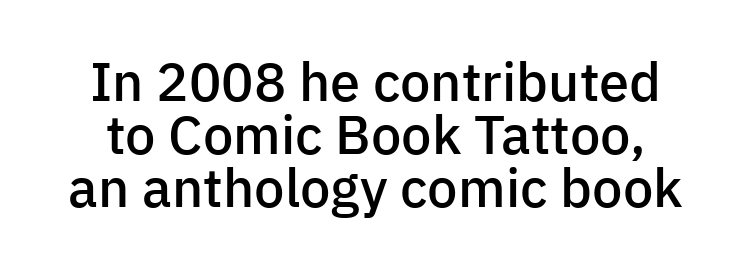
{"serif": "no", "italic": "no", "bold": "semi", "weight": "semibold", "width": "normal", "stroke_contrast": "low", "x_height": "medium", "monospaced": "no", "underline": "no", "line_spacing": "tight", "line_spacing_ratio": 0.98, "letter_spacing": "normal", "letter_spacing_em": 0.0, "glyph_px": 54}
